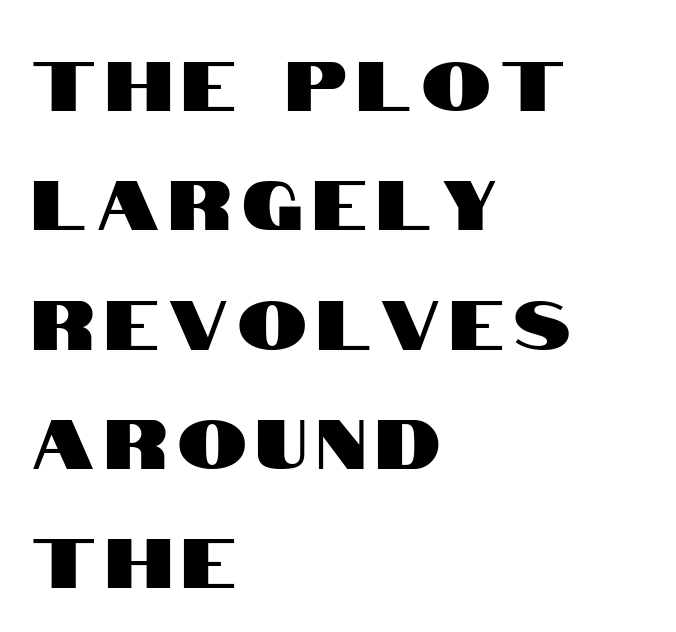
The image shows 69 px condensed sans-serif type, upright; set left-aligned, line spacing 1.73x, not underlined; high stroke contrast and a large x-height.
